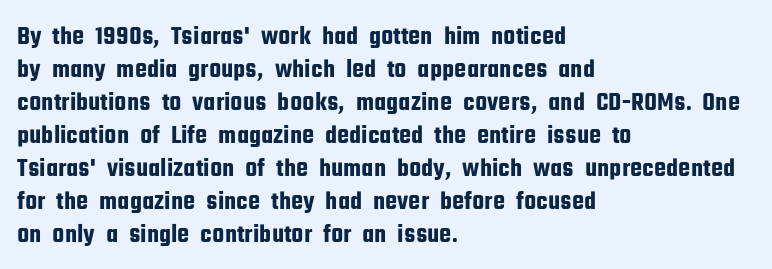
No extra tracking has been applied to these lines. Check the space under the baseline: it is left empty. The font's upright variant was chosen for this text. Casual observation: everything's shoved over to the left.
